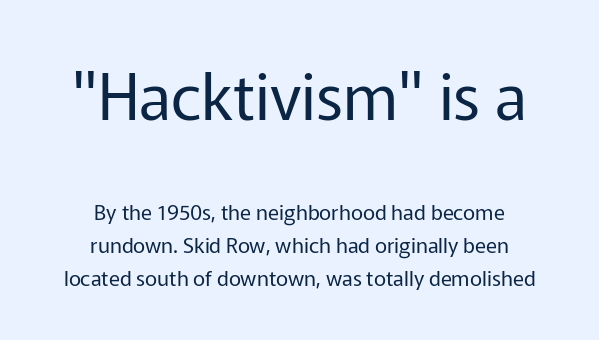
The image shows 63 px regular-weight sans-serif type, upright; set centered, normal line spacing (1.57x), normal letter spacing, not underlined; the first (top) block is 3.0x larger; low stroke contrast and a medium x-height.
